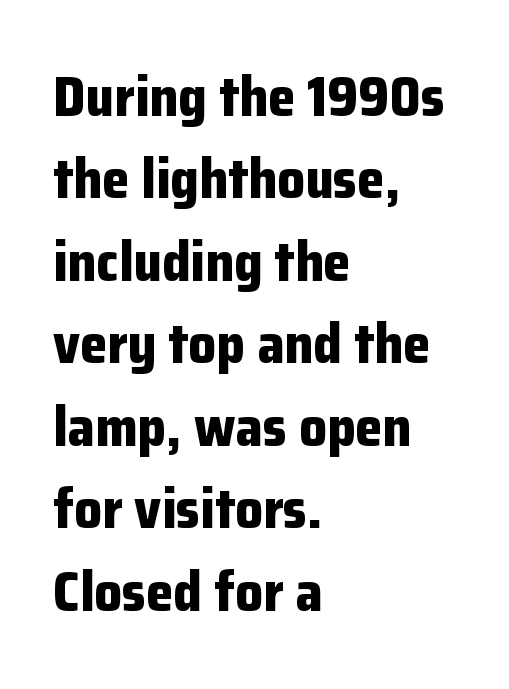
{"serif": "no", "italic": "no", "bold": "yes", "weight": "bold", "width": "normal", "stroke_contrast": "low", "x_height": "medium", "monospaced": "no", "underline": "no", "align": "left", "line_spacing": "normal", "line_spacing_ratio": 1.5, "letter_spacing": "normal", "letter_spacing_em": 0.0, "glyph_px": 55}
